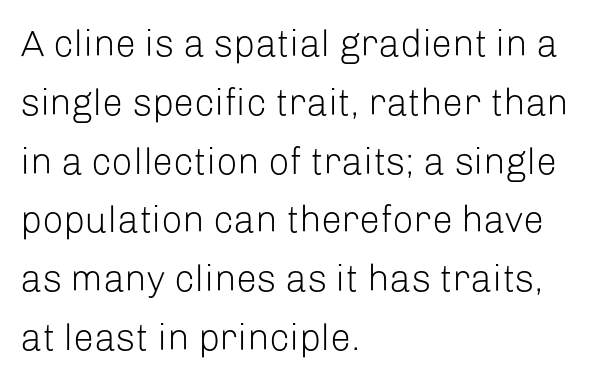
Posture: upright roman. All the whitespace from short lines collects on the right. Weight class: somewhere from thin through regular. The letters advance in unequal steps, a hallmark of proportional type.
